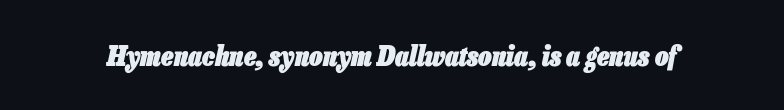
Q: Is the text bold? A: Yes.
Q: Is the text italic (slanted)? A: Yes, it leans right by about 13 degrees.
Q: Is the text underlined? A: No.
Q: Is the spacing between letters normal or unusually wide? A: Normal.
